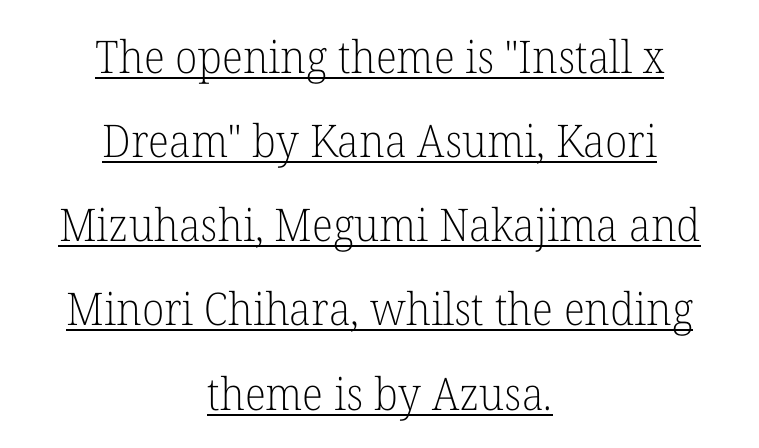
Q: Is the text bold? A: No.
Q: Is the text italic (slanted)? A: No, it is upright.
Q: Is the typeface a serif or a sans-serif typeface? A: Serif.
Q: Is the text underlined? A: Yes.
Q: How is the paragraph aligned? A: Centered.
Q: Is the spacing between letters normal or unusually wide? A: Normal.
Q: Width (condensed, normal, or wide)? A: Normal.
Q: Stroke contrast? A: Low.
Q: x-height? A: Medium.
Q: Monospaced? A: No.
